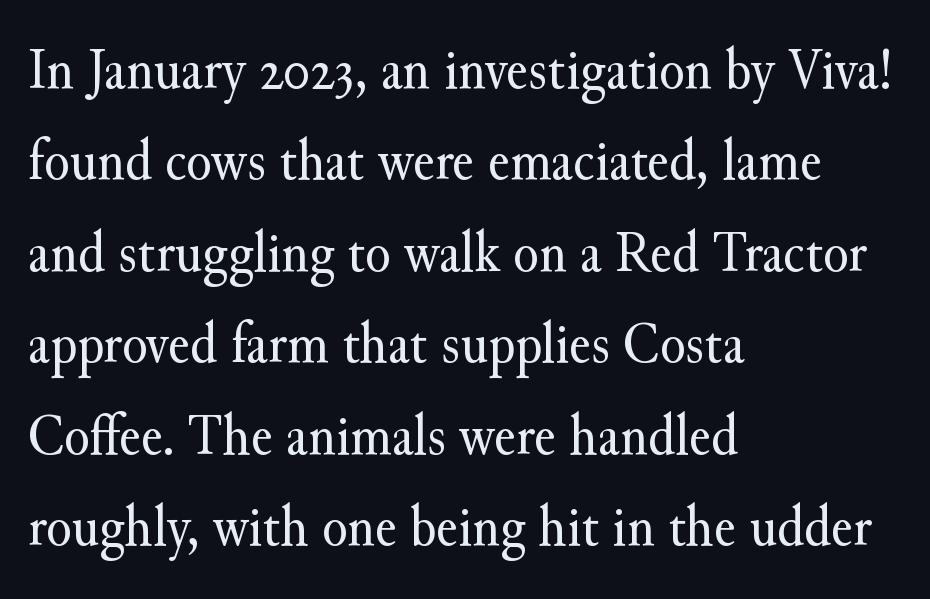
Q: Is the text bold? A: No.
Q: Is the text italic (slanted)? A: No, it is upright.
Q: Is the typeface a serif or a sans-serif typeface? A: Serif.
Q: Is the text underlined? A: No.
Q: How is the paragraph aligned? A: Left-aligned.
Q: Is the spacing between letters normal or unusually wide? A: Normal.
Q: Is the spacing between lines tight, normal or loose? A: Normal.
Q: Width (condensed, normal, or wide)? A: Normal.
Q: Stroke contrast? A: Medium.
Q: x-height? A: Small.
Q: Monospaced? A: No.
